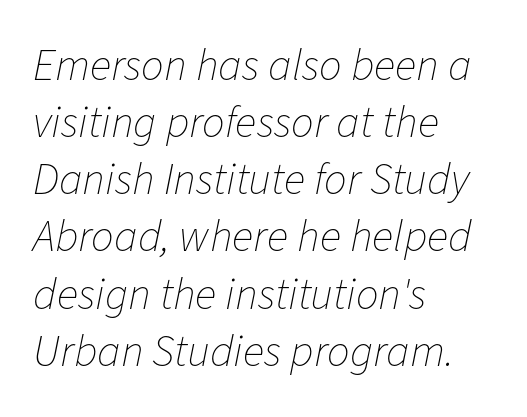
The image shows 45 px thin type, italic (leaning right); set left-aligned, normal line spacing (1.27x), normal letter spacing, not underlined; low stroke contrast and a medium x-height.
